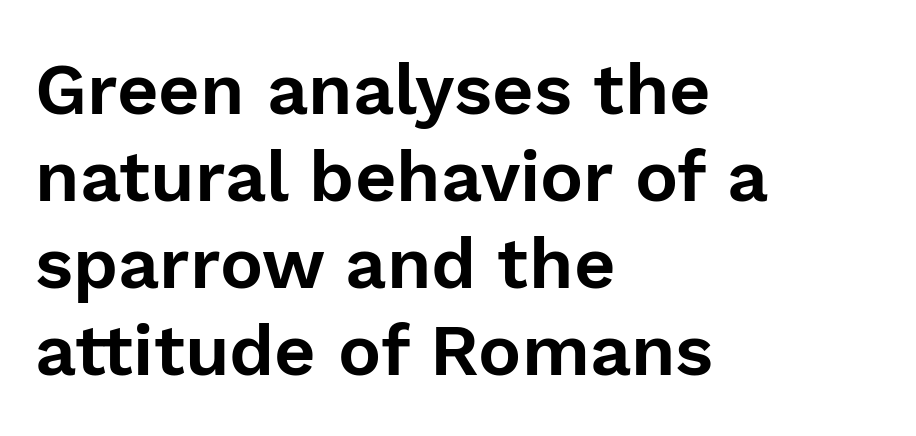
The passage shown is typeset with a sans-serif family. The passage shown is not underscored anywhere. Think of a printed novel: that variable character pitch is what you see here. Nope, not italic — everything's standing straight.
